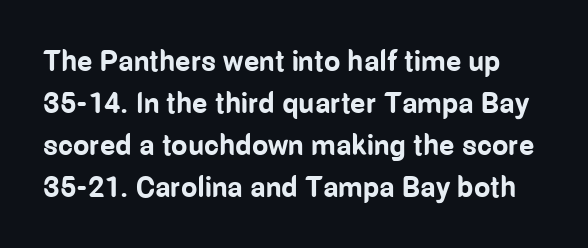
The image shows 29 px bold, condensed sans-serif type, upright; set normal line spacing (1.45x), normal letter spacing, not underlined; low stroke contrast and a medium x-height.
